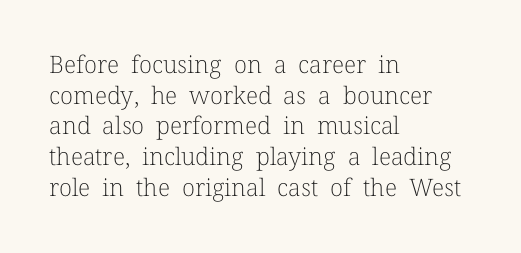
Q: Is the text bold? A: No.
Q: Is the text italic (slanted)? A: No, it is upright.
Q: Is the text underlined? A: No.
Q: How is the paragraph aligned? A: Left-aligned.
Q: Is the spacing between letters normal or unusually wide? A: Normal.
Q: Is the spacing between lines tight, normal or loose? A: Normal.
